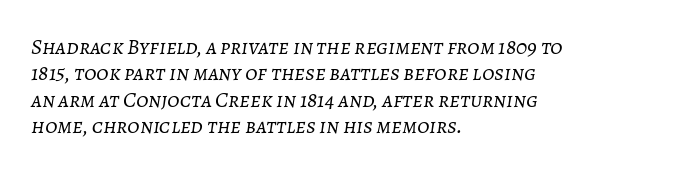
The words here are not underlined. Every row of glyphs begins at an identical x-position on the left. Is the type slanted? Yes — the strokes lean at a clear angle. The font sits on the lighter half of the weight spectrum, regular included. Short note: letters normally spaced.
